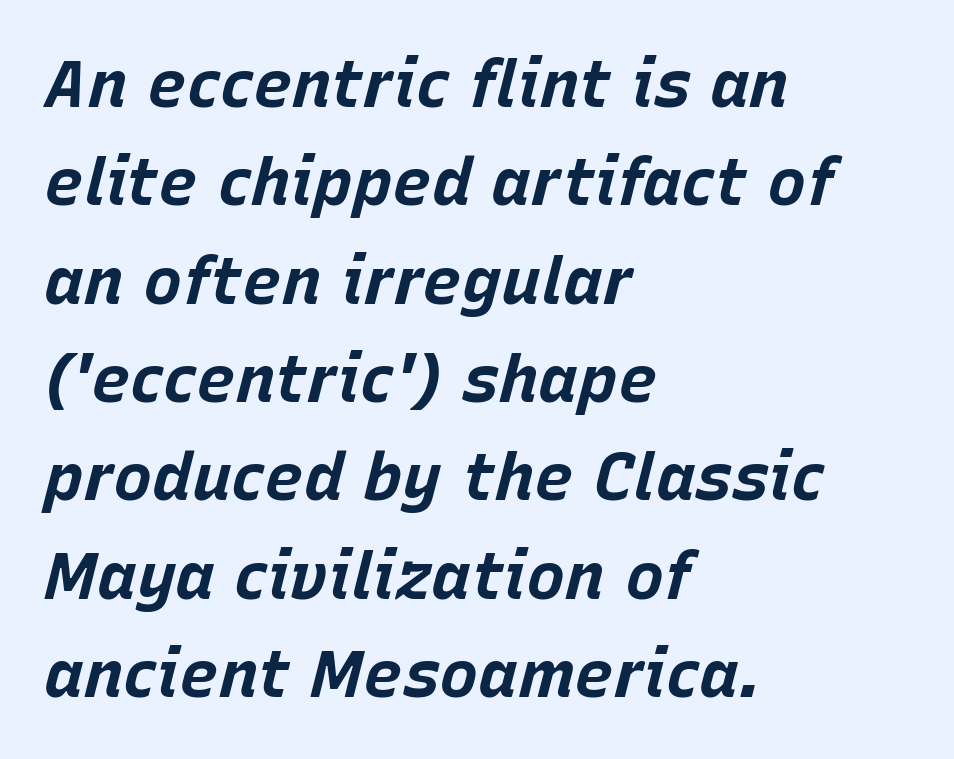
{"italic": "yes", "lean": "right", "slant_degrees": 15, "bold": "yes", "weight": "bold", "width": "normal", "stroke_contrast": "low", "x_height": "large", "monospaced": "no", "underline": "no", "align": "left", "line_spacing": "normal", "line_spacing_ratio": 1.49, "letter_spacing": "normal", "letter_spacing_em": 0.0, "glyph_px": 66}
